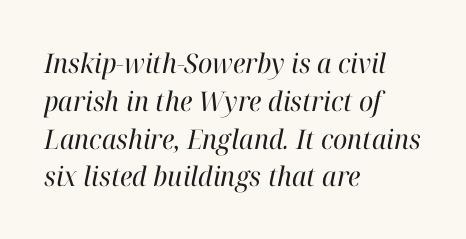
{"italic": "yes", "lean": "right", "slant_degrees": 12, "bold": "no", "underline": "no", "align": "left", "line_spacing": "normal", "line_spacing_ratio": 1.4, "letter_spacing": "normal", "letter_spacing_em": 0.0, "glyph_px": 27}
